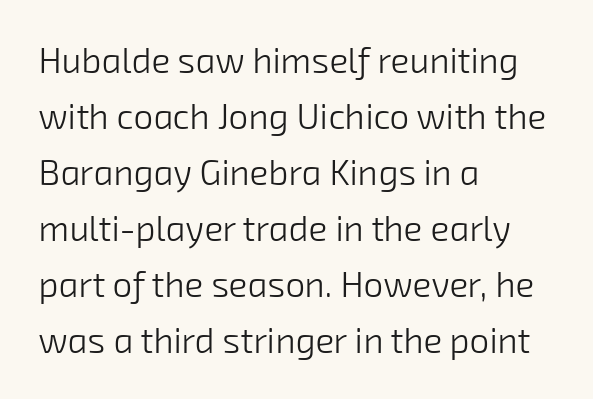
Is the block centered? No — it sits flush against the left margin. A typesetter would call this zero additional tracking. A typesetter would call this leading conventional body-copy spacing. A clean baseline with only descenders dipping below it. The letterforms sit at book weight or below.
